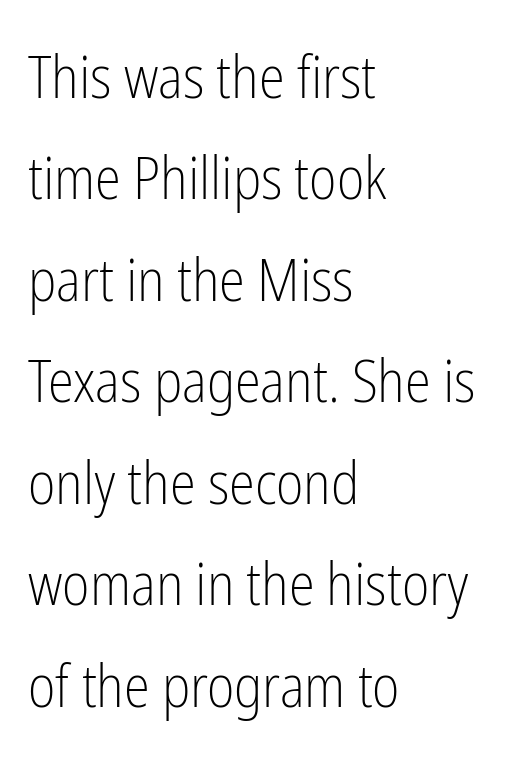
Q: Is the text bold? A: No.
Q: Is the text italic (slanted)? A: No, it is upright.
Q: Is the typeface a serif or a sans-serif typeface? A: Sans-serif.
Q: Is the text underlined? A: No.
Q: How is the paragraph aligned? A: Left-aligned.
Q: Is the spacing between letters normal or unusually wide? A: Normal.
Q: Width (condensed, normal, or wide)? A: Condensed.
Q: Stroke contrast? A: Low.
Q: x-height? A: Medium.
Q: Monospaced? A: No.
